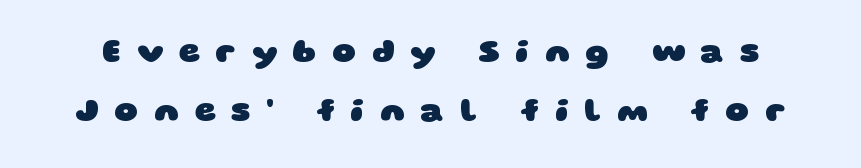
Q: Is the text bold? A: Yes.
Q: Is the typeface a serif or a sans-serif typeface? A: Sans-serif.
Q: Is the text underlined? A: No.
Q: Is the spacing between letters normal or unusually wide? A: Unusually wide.
Q: Width (condensed, normal, or wide)? A: Wide.
Q: Stroke contrast? A: Low.
Q: x-height? A: Large.
Q: Monospaced? A: No.
